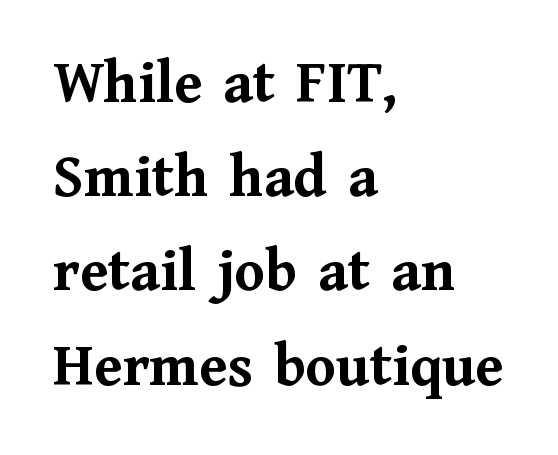
The image shows 62 px semibold serif type, upright; set left-aligned, normal line spacing (1.52x), normal letter spacing, not underlined; medium stroke contrast and a medium x-height.
